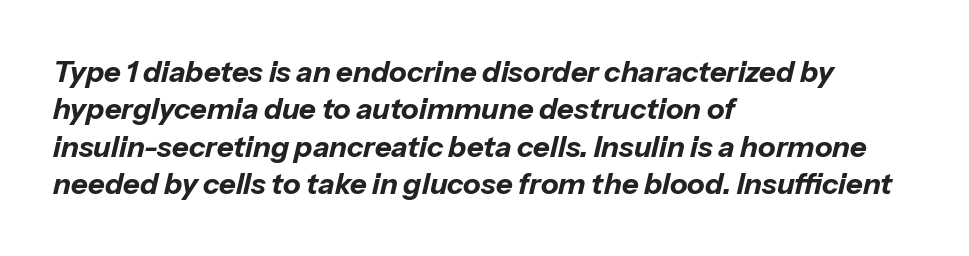
{"italic": "yes", "lean": "right", "slant_degrees": 13, "bold": "yes", "weight": "bold", "width": "normal", "stroke_contrast": "low", "x_height": "medium", "monospaced": "no", "underline": "no", "align": "left", "line_spacing": "normal", "line_spacing_ratio": 1.29, "letter_spacing": "normal", "letter_spacing_em": 0.0, "glyph_px": 29}
